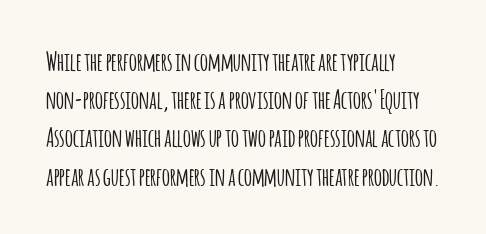
The image shows 25 px text type, upright; set left-aligned, normal line spacing (1.53x), normal letter spacing, not underlined.
